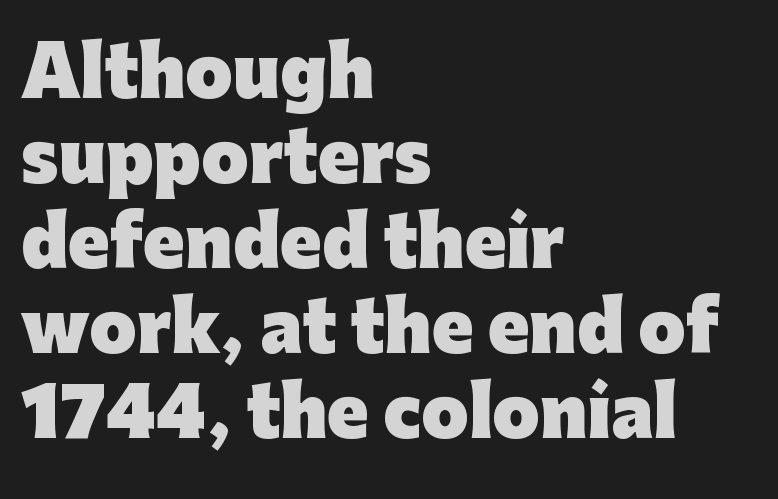
{"serif": "no", "italic": "no", "bold": "yes", "weight": "heavy", "width": "normal", "stroke_contrast": "low", "x_height": "medium", "monospaced": "no", "underline": "no", "align": "left", "line_spacing": "normal", "line_spacing_ratio": 1.25, "letter_spacing": "normal", "letter_spacing_em": 0.0, "glyph_px": 68}
